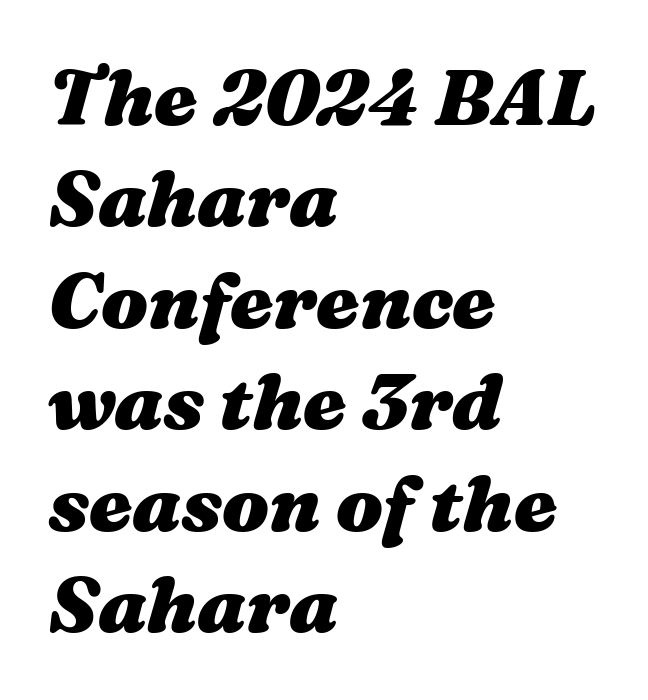
The image shows 78 px heavy, wide type, italic (leaning right); set left-aligned, normal line spacing (1.3x), normal letter spacing, not underlined; medium stroke contrast and a medium x-height.
